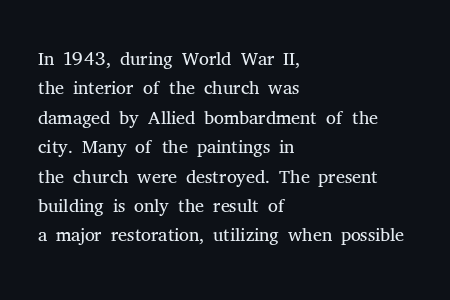
The image shows 28 px light serif type, upright; set left-aligned, tight line spacing (1.05x), normal letter spacing, not underlined; medium stroke contrast and a medium x-height.
